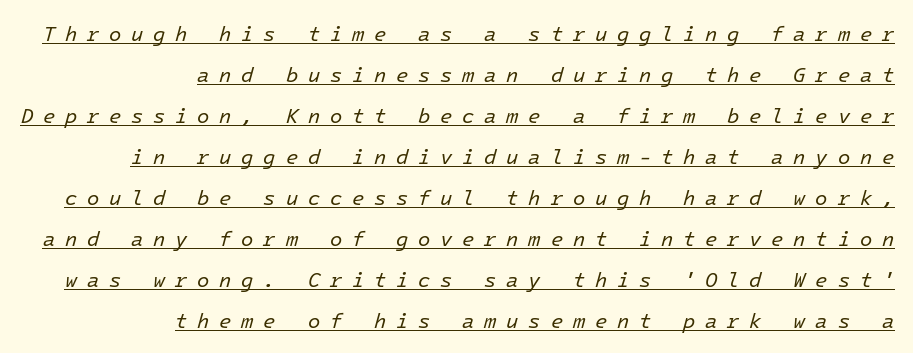
Q: Is the text bold? A: No.
Q: Is the text italic (slanted)? A: Yes, it leans right by about 16 degrees.
Q: Is the text underlined? A: Yes.
Q: How is the paragraph aligned? A: Right-aligned.
Q: Is the spacing between letters normal or unusually wide? A: Unusually wide.
Q: Is the spacing between lines tight, normal or loose? A: Loose.
